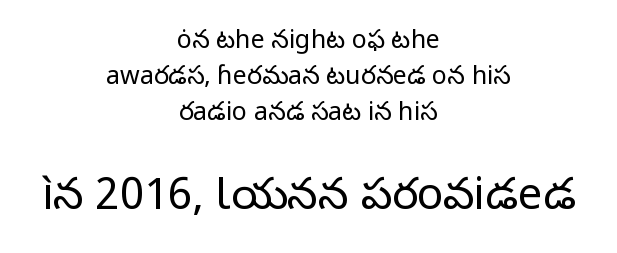
{"serif": "no", "italic": "no", "bold": "no", "weight": "regular", "width": "normal", "stroke_contrast": "low", "x_height": "medium", "monospaced": "no", "underline": "no", "align": "center", "line_spacing": "normal", "line_spacing_ratio": 1.44, "letter_spacing": "normal", "letter_spacing_em": 0.0, "larger_block": "second", "size_ratio": 1.76, "glyph_px": 44}
